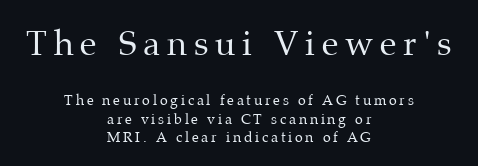
The image shows 34 px regular-weight serif type, upright; set centered, normal line spacing (1.3x), unusually wide letter spacing (+0.2 em), not underlined; the first (top) block is 2.43x larger; medium stroke contrast and a medium x-height.
